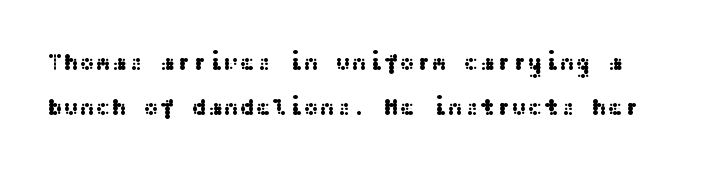
Q: Is the text italic (slanted)? A: No, it is upright.
Q: Is the text underlined? A: No.
Q: Is the spacing between letters normal or unusually wide? A: Normal.
